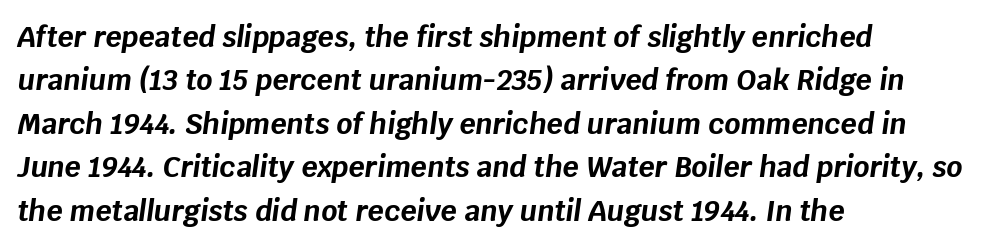
The image shows 28 px bold type, italic (leaning right); set left-aligned, normal line spacing (1.55x), normal letter spacing, not underlined; low stroke contrast and a large x-height.
